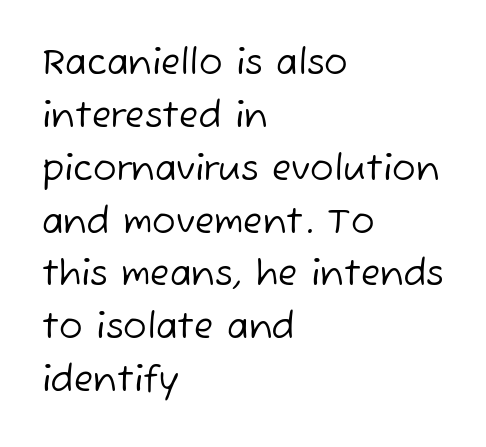
The image shows 35 px regular-weight sans-serif type; set left-aligned, normal line spacing (1.51x), normal letter spacing, not underlined; low stroke contrast and a medium x-height.
